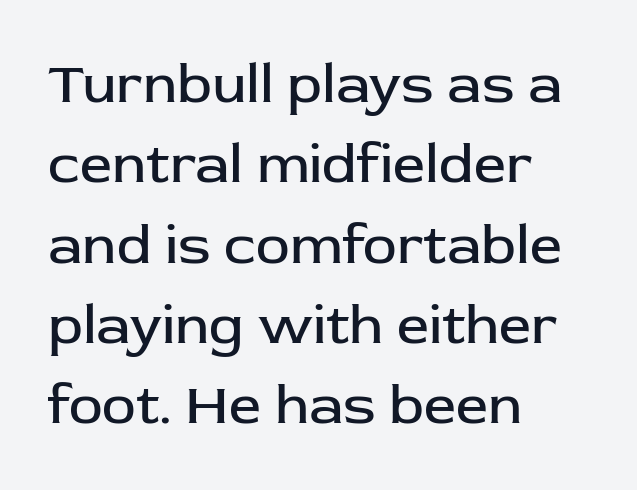
These lines stack with their left ends in a neat column. Look at the tracking — it's just the regular setting, nothing added. This sample has the flowing, uneven cadence of proportional lettering. A light-to-regular cut is what we see here.
